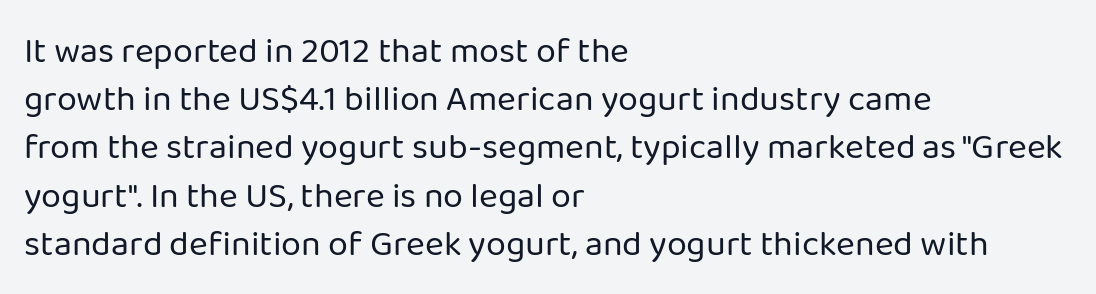
Q: Is the text bold? A: No.
Q: Is the text italic (slanted)? A: No, it is upright.
Q: Is the typeface a serif or a sans-serif typeface? A: Sans-serif.
Q: Is the text underlined? A: No.
Q: How is the paragraph aligned? A: Left-aligned.
Q: Is the spacing between letters normal or unusually wide? A: Normal.
Q: Is the spacing between lines tight, normal or loose? A: Normal.
Q: Width (condensed, normal, or wide)? A: Normal.
Q: Stroke contrast? A: Low.
Q: x-height? A: Medium.
Q: Monospaced? A: No.
